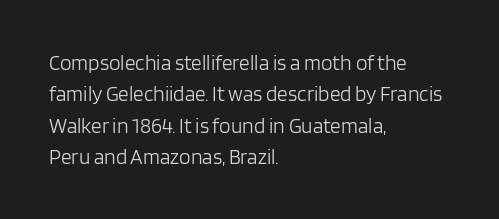
The image shows 21 px text type, upright; set left-aligned, normal line spacing (1.49x), normal letter spacing, not underlined.
